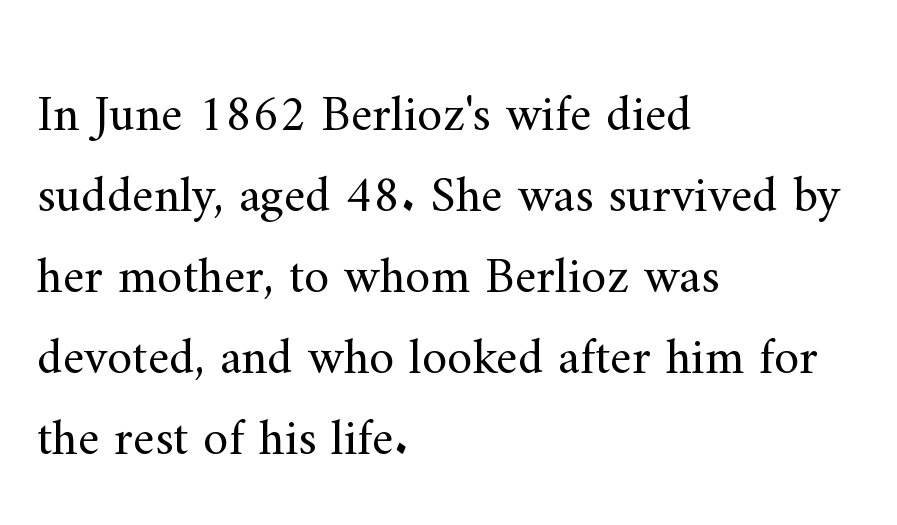
The space beneath each line is pristine and unruled. All the whitespace from short lines collects on the right. Tracking value appears to be zero — textbook default spacing. Tall strokes in this sample are plumb rather than angled.
